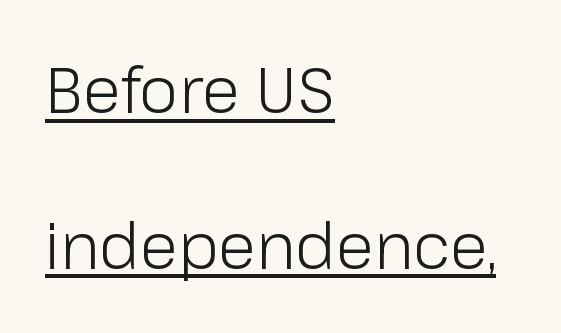
The weight would be labelled regular, book, light, or lighter still. Style check: upright. Characters follow at the spacing the type designer built in. Typographically, this falls in the sans-serif category.
